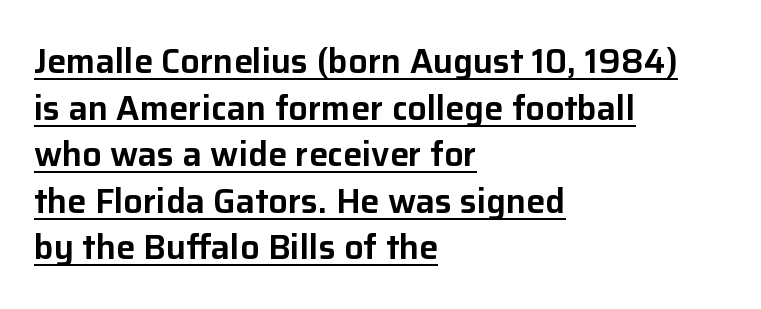
{"serif": "no", "italic": "no", "width": "normal", "stroke_contrast": "low", "x_height": "medium", "monospaced": "no", "underline": "yes", "align": "left", "line_spacing": "normal", "line_spacing_ratio": 1.37, "letter_spacing": "normal", "letter_spacing_em": 0.0, "glyph_px": 34}
